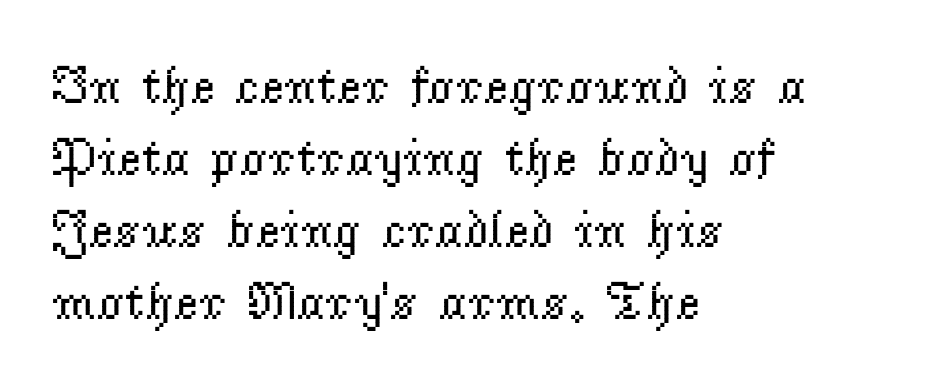
{"serif": "yes", "italic": "no", "bold": "no", "weight": "regular", "width": "normal", "stroke_contrast": "low", "x_height": "small", "monospaced": "no", "underline": "no", "align": "left", "line_spacing": "normal", "line_spacing_ratio": 1.36, "letter_spacing": "normal", "letter_spacing_em": 0.0, "glyph_px": 53}
